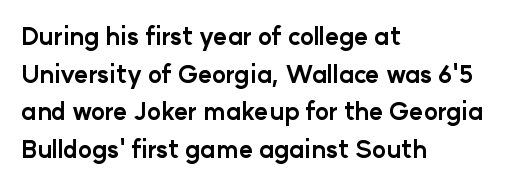
Heavy, bold letterforms. Quick note: underline off. The space between consecutive lines is moderate. This is roman type, the default non-slanted kind. The compositor pushed each line to the left boundary.
